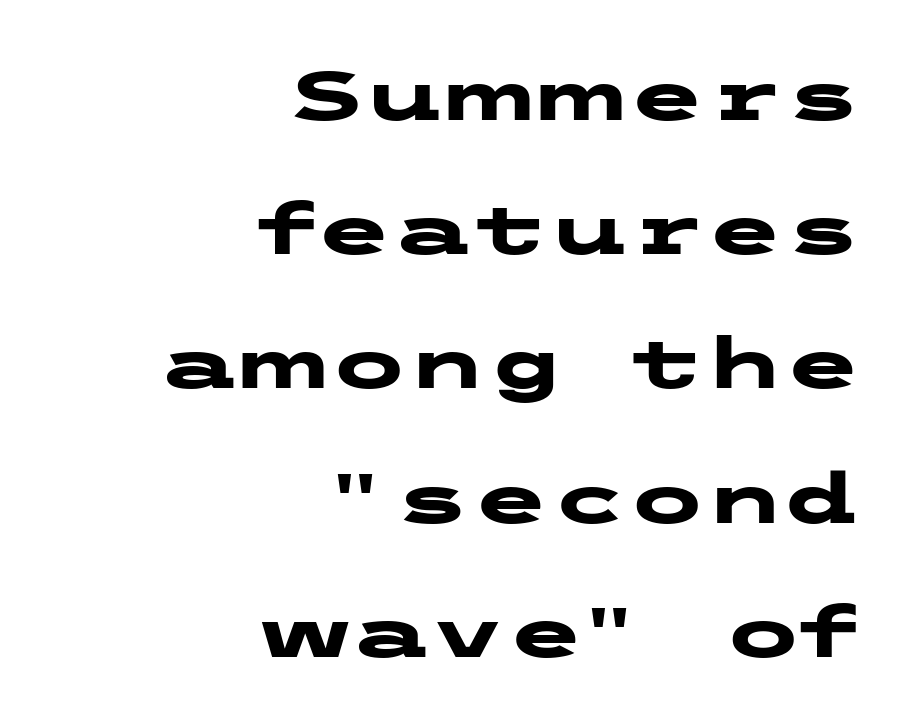
The image shows 71 px heavy, wide sans-serif type, upright; set right-aligned, line spacing 1.89x, normal letter spacing, not underlined; low stroke contrast and a medium x-height.
